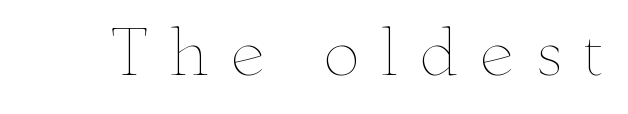
The image shows 63 px thin, wide type, upright; set unusually wide letter spacing (+0.32 em), not underlined; low stroke contrast and a small x-height.
